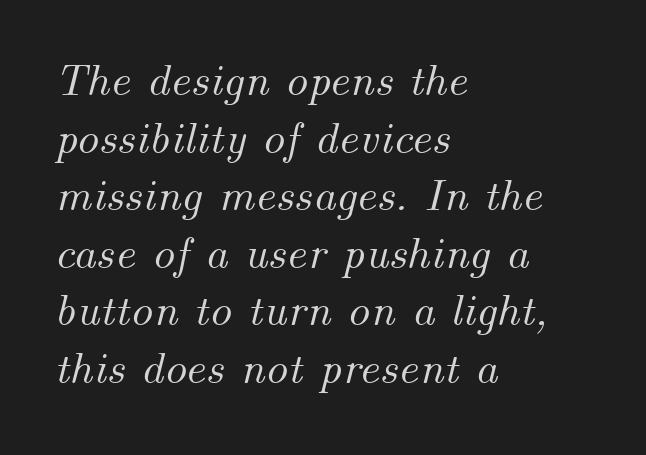
Q: Is the text italic (slanted)? A: Yes, it leans right by about 14 degrees.
Q: Is the text underlined? A: No.
Q: How is the paragraph aligned? A: Left-aligned.
Q: Is the spacing between letters normal or unusually wide? A: Normal.
Q: Is the spacing between lines tight, normal or loose? A: Normal.
Q: Width (condensed, normal, or wide)? A: Normal.
Q: Stroke contrast? A: Medium.
Q: x-height? A: Small.
Q: Monospaced? A: No.
